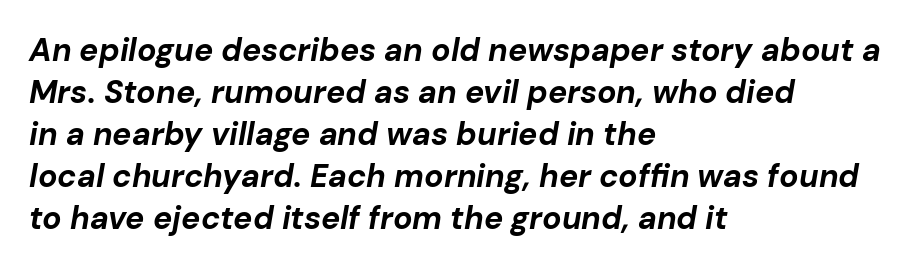
You'd pick this weight for a headline — it's a proper bold. The rows are spaced the way most documents space them. Spacing verdict: proportional, widths tailored to each character. The whole block is typeset with a tilt.
